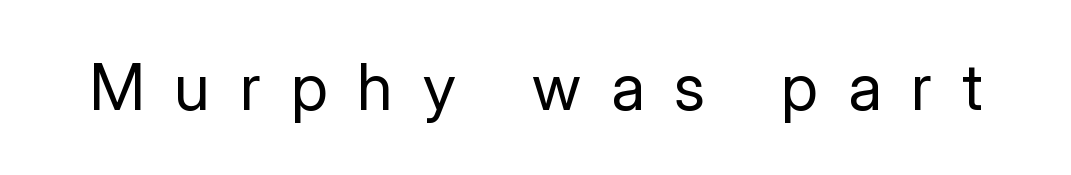
Bare-footed words on every line. The letters advance in unequal steps, a hallmark of proportional type. Short note: letters widely spaced. The axis of the letterforms is exactly vertical.
